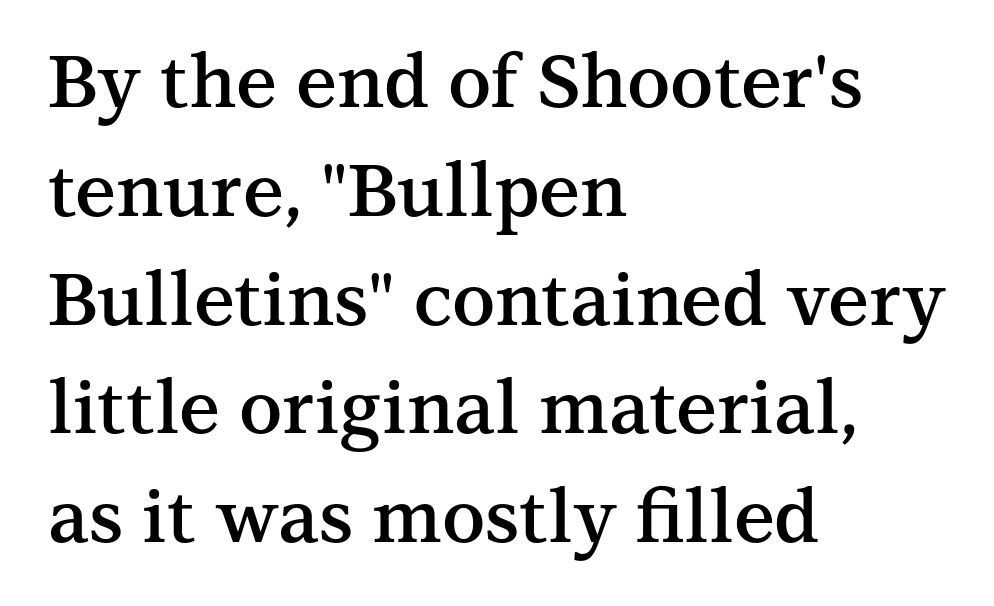
Moderately thickened strokes mark this as semibold type. Each word holds together tightly as a unit, with standard inter-letter gaps. The passage shown is typed in a proportional face where columns would drift. Bare-footed words on every line. Line starts are locked; line ends wander.
